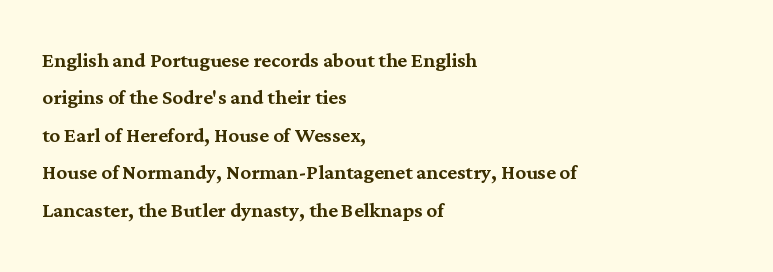
A typesetter would call this zero additional tracking. The string is rendered with underlining switched off. Reading down the block, your eye returns to a fixed left position each line. The lines sit at an ordinary, default distance from one another.
